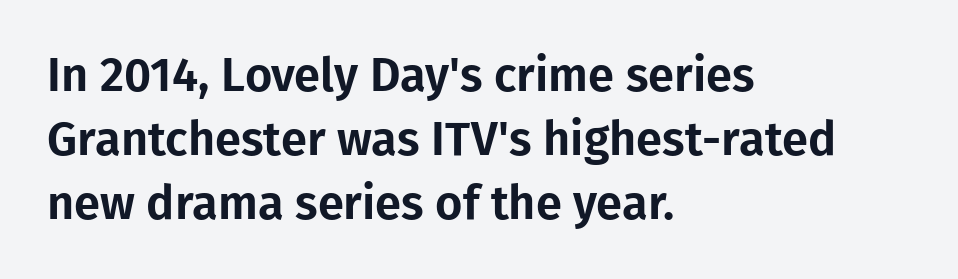
The image shows 47 px sans-serif type, upright; set left-aligned, normal line spacing (1.36x), normal letter spacing, not underlined; low stroke contrast and a medium x-height.
